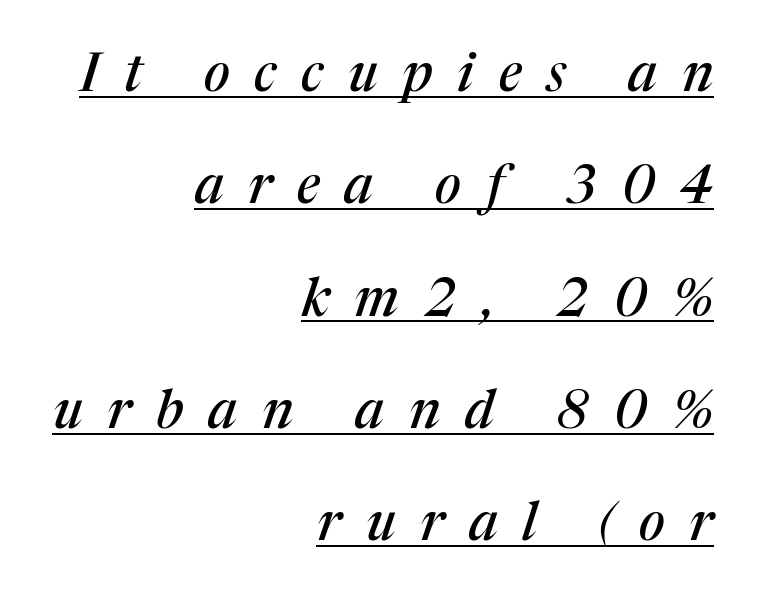
Q: Is the text italic (slanted)? A: Yes, it leans right by about 17 degrees.
Q: Is the typeface a serif or a sans-serif typeface? A: Serif.
Q: Is the text underlined? A: Yes.
Q: How is the paragraph aligned? A: Right-aligned.
Q: Is the spacing between letters normal or unusually wide? A: Unusually wide.
Q: Is the spacing between lines tight, normal or loose? A: Loose.
Q: Width (condensed, normal, or wide)? A: Normal.
Q: Stroke contrast? A: Medium.
Q: x-height? A: Medium.
Q: Monospaced? A: No.
